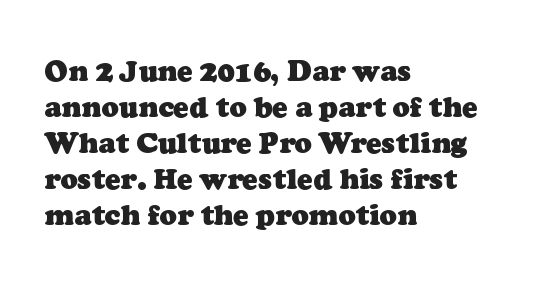
Q: Is the text bold? A: Yes.
Q: Is the typeface a serif or a sans-serif typeface? A: Serif.
Q: Is the text underlined? A: No.
Q: How is the paragraph aligned? A: Left-aligned.
Q: Is the spacing between letters normal or unusually wide? A: Normal.
Q: Width (condensed, normal, or wide)? A: Normal.
Q: Stroke contrast? A: Low.
Q: x-height? A: Medium.
Q: Monospaced? A: No.
